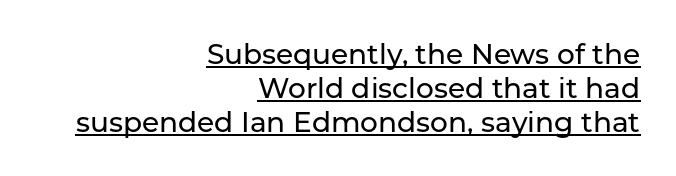
{"serif": "no", "italic": "no", "width": "normal", "stroke_contrast": "low", "x_height": "medium", "monospaced": "no", "underline": "yes", "align": "right", "line_spacing_ratio": 1.21, "letter_spacing": "normal", "letter_spacing_em": 0.0, "glyph_px": 28}
